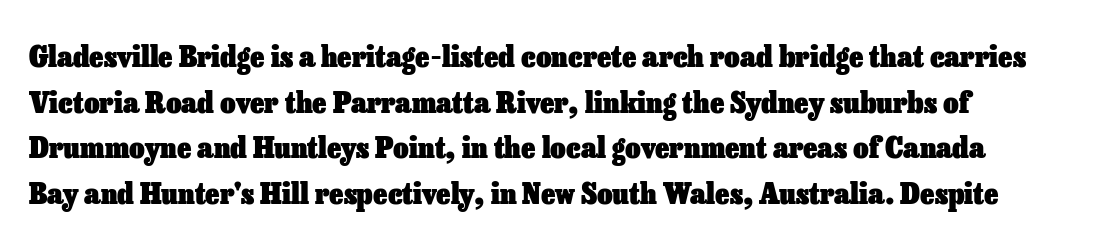
Q: Is the text bold? A: Yes.
Q: Is the text italic (slanted)? A: No, it is upright.
Q: Is the text underlined? A: No.
Q: Is the spacing between letters normal or unusually wide? A: Normal.
Q: Is the spacing between lines tight, normal or loose? A: Normal.
Q: Width (condensed, normal, or wide)? A: Normal.
Q: Stroke contrast? A: Low.
Q: x-height? A: Medium.
Q: Monospaced? A: No.
